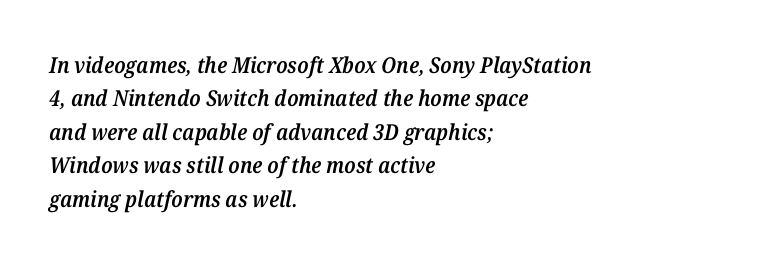
Q: Is the text bold? A: Semi-bold.
Q: Is the text italic (slanted)? A: Yes, it leans right by about 12 degrees.
Q: Is the text underlined? A: No.
Q: How is the paragraph aligned? A: Left-aligned.
Q: Is the spacing between letters normal or unusually wide? A: Normal.
Q: Is the spacing between lines tight, normal or loose? A: Normal.
